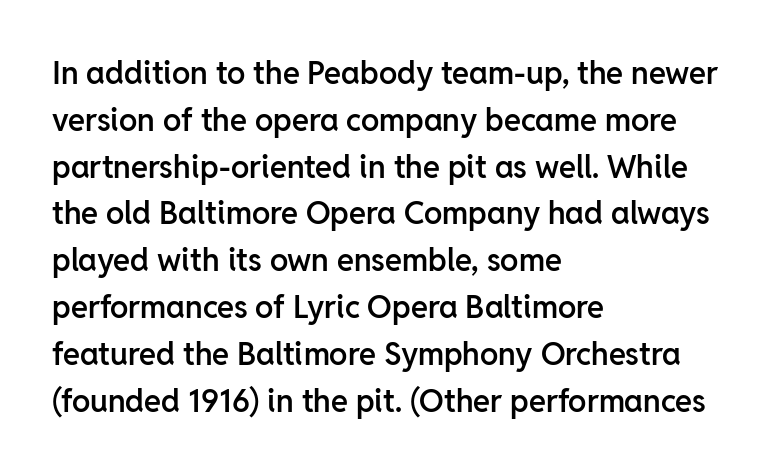
The image shows 31 px semibold sans-serif type, upright; set left-aligned, normal line spacing (1.51x), normal letter spacing, not underlined; low stroke contrast and a medium x-height.
